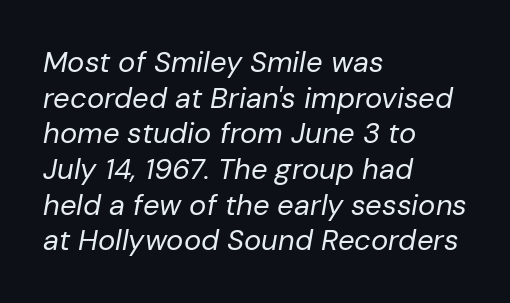
The line texture is even and compact thanks to regular tracking. Notice how the stems are inclined rather than vertical — that's the hallmark of italics. Proportional: the letters do not fall into vertical columns. The rag falls on the right side of this text block. Unbolded letterforms with no extra heft. The zone under the glyphs is completely vacant.
